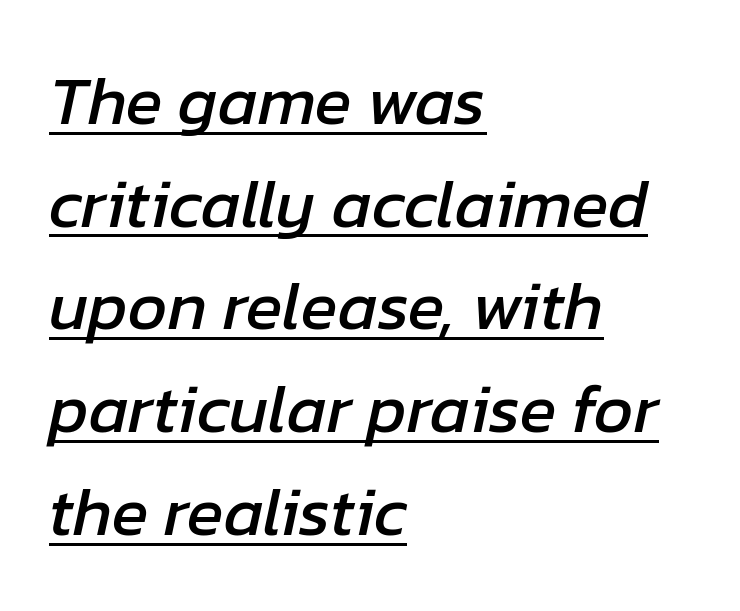
{"italic": "yes", "lean": "right", "slant_degrees": 12, "width": "normal", "stroke_contrast": "low", "x_height": "medium", "monospaced": "no", "underline": "yes", "align": "left", "line_spacing": "normal", "line_spacing_ratio": 1.51, "letter_spacing": "normal", "letter_spacing_em": 0.0, "glyph_px": 68}
